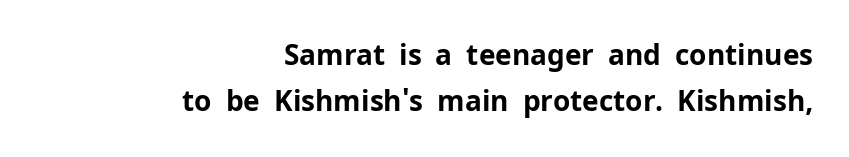
The image shows 28 px bold sans-serif type, upright; set right-aligned, normal line spacing (1.65x), normal letter spacing, not underlined; low stroke contrast and a medium x-height.
